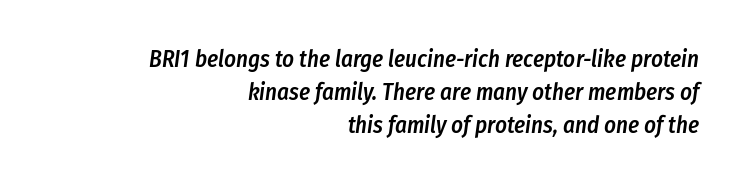
Decoration check: the copy has no underline. In terms of letterspacing, this is plain default setting. You can tell it's italic because the verticals aren't actually vertical. Summary of weight: moderately heavy, a semibold. These lines stack with their right ends in a neat column. The lines sit at an ordinary, default distance from one another.
